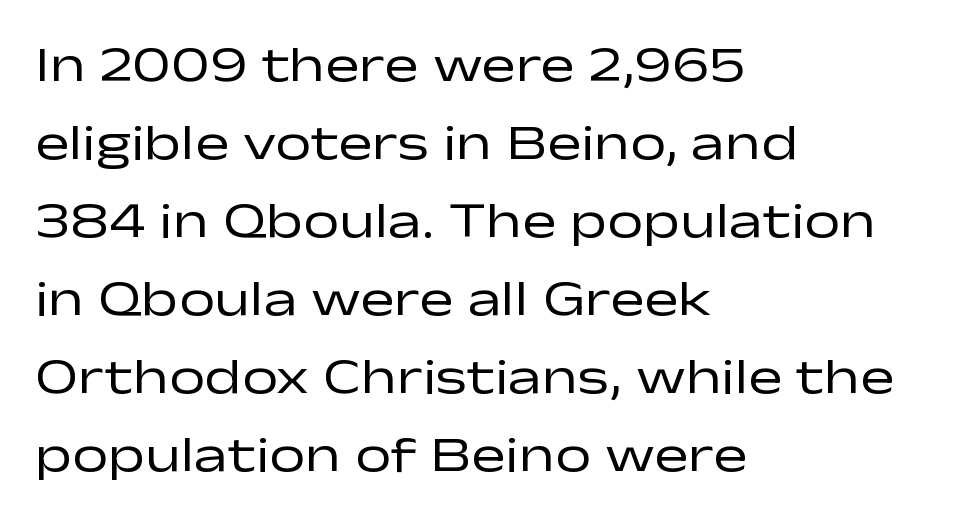
The image shows 51 px regular-weight, wide sans-serif type, upright; set left-aligned, normal line spacing (1.53x), normal letter spacing, not underlined; low stroke contrast and a medium x-height.
